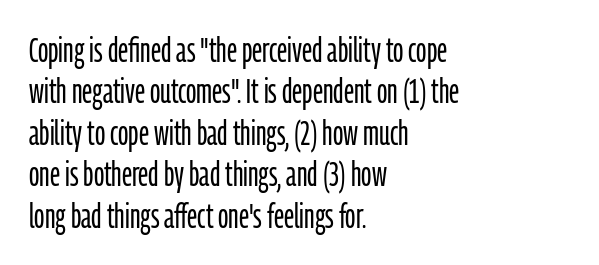
Q: Is the text bold? A: No.
Q: Is the text italic (slanted)? A: No, it is upright.
Q: Is the typeface a serif or a sans-serif typeface? A: Sans-serif.
Q: Is the text underlined? A: No.
Q: How is the paragraph aligned? A: Left-aligned.
Q: Is the spacing between letters normal or unusually wide? A: Normal.
Q: Width (condensed, normal, or wide)? A: Condensed.
Q: Stroke contrast? A: Low.
Q: x-height? A: Medium.
Q: Monospaced? A: No.
